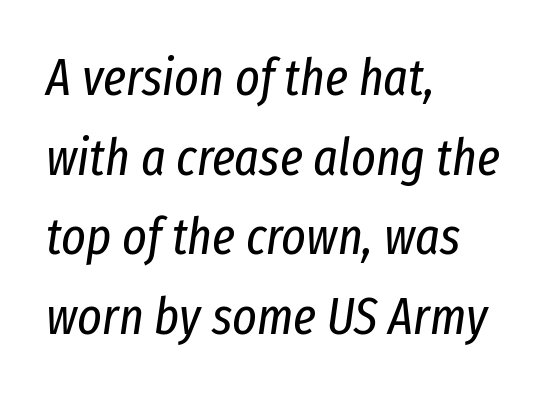
Underlining? Definitely not there. Does the lettering tilt? It does — this is italic. The typesetter chose a ragged-right arrangement here. A light-to-regular cut is what we see here. The face used here is proportionally spaced, like ordinary book or web type.
